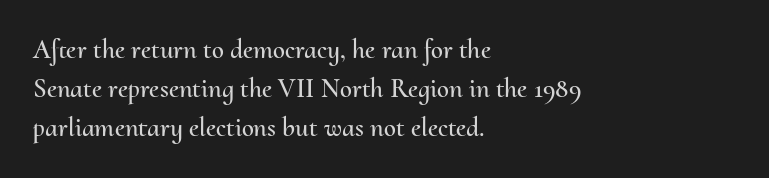
The image shows 27 px text type, upright; set left-aligned, normal line spacing (1.45x), normal letter spacing, not underlined.
